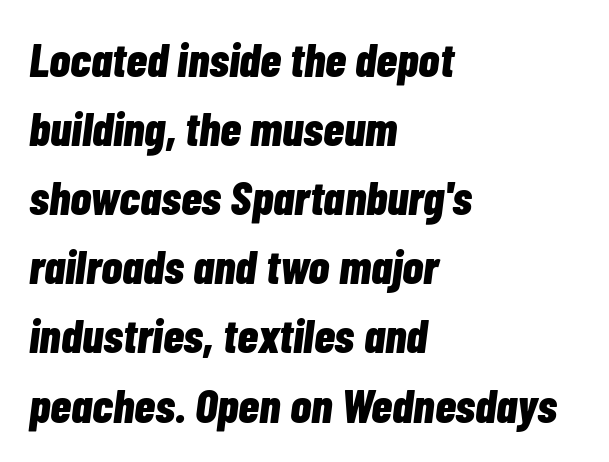
The image shows 48 px bold, condensed type, italic (leaning right); set left-aligned, normal line spacing (1.44x), normal letter spacing, not underlined; low stroke contrast and a medium x-height.
